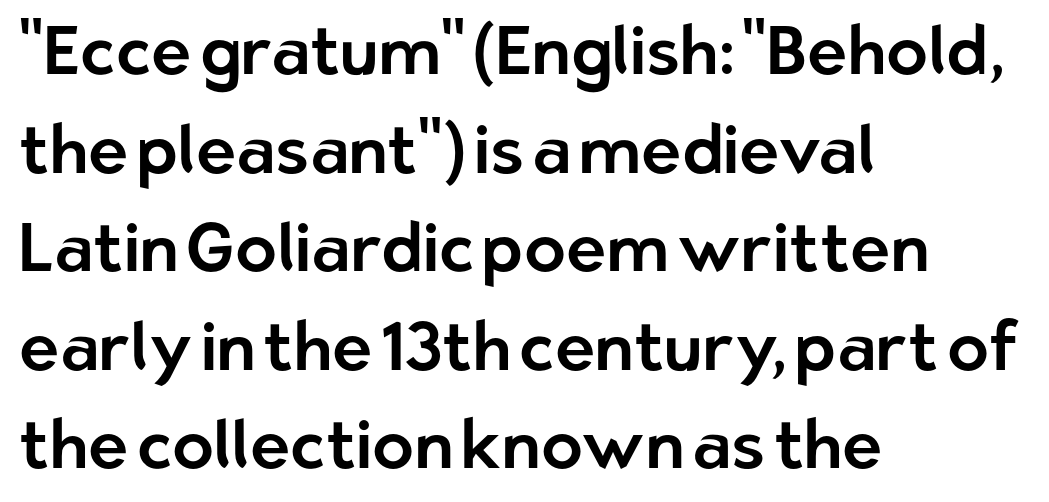
A bare baseline throughout the passage. Line spacing here is normal. The characters display no serif detailing; their extremities are plain. Letter spacing: default. Line starts are locked; line ends wander. Characters remain perfectly vertical along every line.
